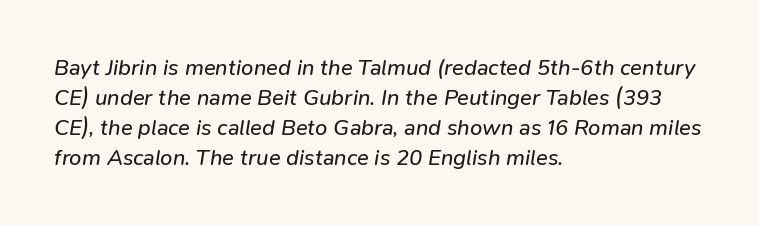
{"italic": "yes", "lean": "right", "slant_degrees": 9, "bold": "no", "underline": "no", "align": "left", "line_spacing": "normal", "line_spacing_ratio": 1.37, "letter_spacing": "normal", "letter_spacing_em": 0.0, "glyph_px": 22}
